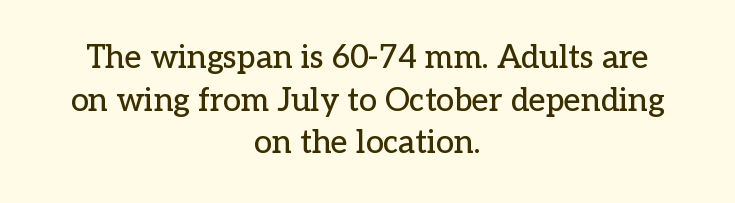
The image shows 32 px serif type, upright; set centered, normal line spacing (1.33x), normal letter spacing, not underlined; low stroke contrast and a medium x-height.
